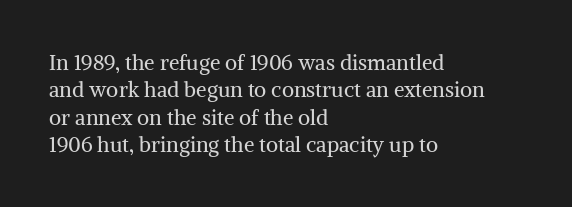
Q: Is the text bold? A: No.
Q: Is the text italic (slanted)? A: No, it is upright.
Q: Is the text underlined? A: No.
Q: How is the paragraph aligned? A: Left-aligned.
Q: Is the spacing between letters normal or unusually wide? A: Normal.
Q: Is the spacing between lines tight, normal or loose? A: Normal.
